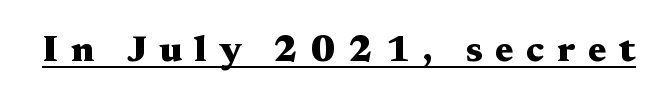
The image shows 37 px heavy, wide serif type, upright; set unusually wide letter spacing (+0.34 em), underlined; medium stroke contrast and a medium x-height.
